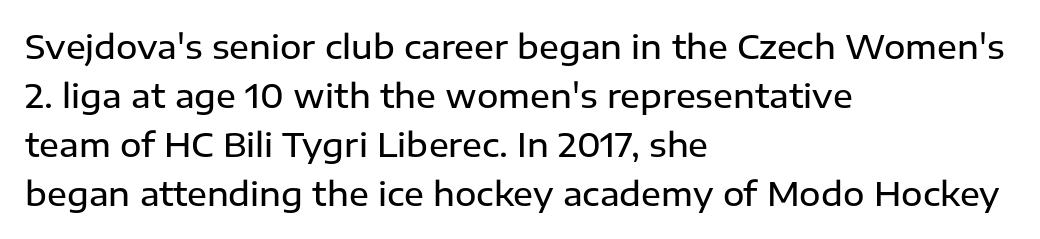
{"serif": "no", "italic": "no", "bold": "semi", "weight": "semibold", "width": "normal", "stroke_contrast": "low", "x_height": "medium", "monospaced": "no", "underline": "no", "align": "left", "line_spacing": "normal", "line_spacing_ratio": 1.48, "letter_spacing": "normal", "letter_spacing_em": 0.0, "glyph_px": 33}
